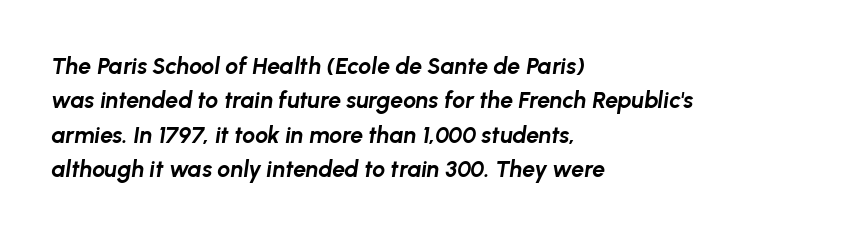
Clear beneath every line of the passage. The designer left line spacing at the default. Tracking here is standard; glyphs follow each other at the usual distance. On the weight axis this lands at bold, roughly 700. Caption: multi-line text, flush left, ragged right.
